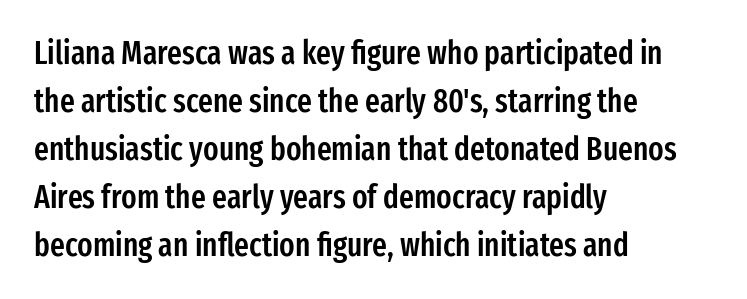
The vertical gap from one line to the next is medium. The letterforms sit shoulder to shoulder at normal distance. The face used here is a semibold: visibly heavier than regular, lighter than bold. Serif or sans? Sans — the stroke terminals are bare.
